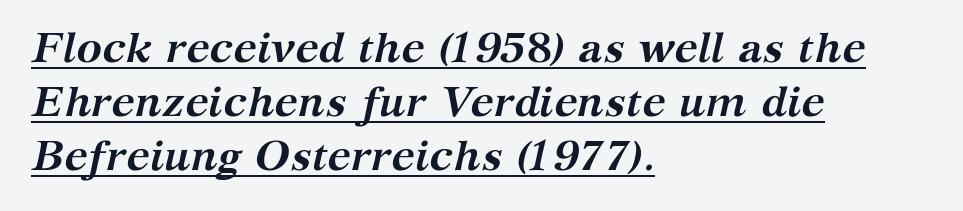
Q: Is the text bold? A: Yes.
Q: Is the text italic (slanted)? A: Yes, it leans right by about 12 degrees.
Q: Is the typeface a serif or a sans-serif typeface? A: Serif.
Q: Is the text underlined? A: Yes.
Q: How is the paragraph aligned? A: Left-aligned.
Q: Is the spacing between letters normal or unusually wide? A: Normal.
Q: Is the spacing between lines tight, normal or loose? A: Normal.
Q: Width (condensed, normal, or wide)? A: Normal.
Q: Stroke contrast? A: Medium.
Q: x-height? A: Medium.
Q: Monospaced? A: No.
